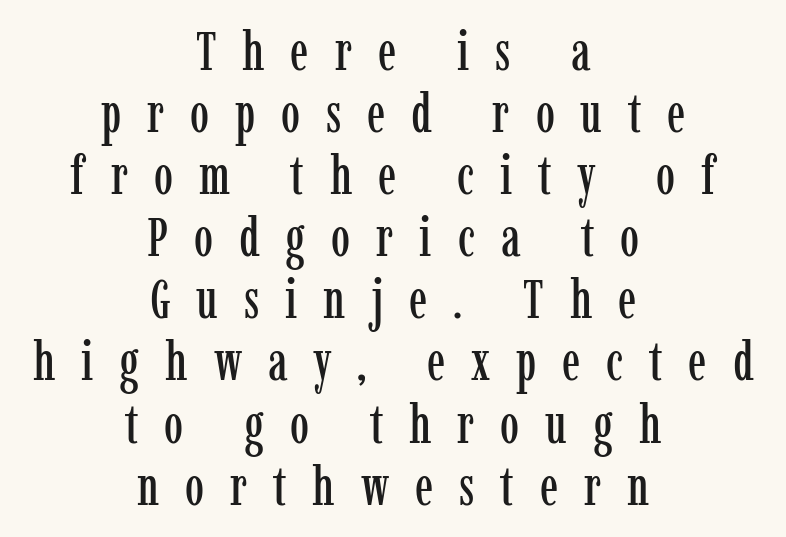
The image shows 54 px condensed serif type, upright; set centered, tight line spacing (1.15x), unusually wide letter spacing (+0.48 em), not underlined; low stroke contrast and a medium x-height.
